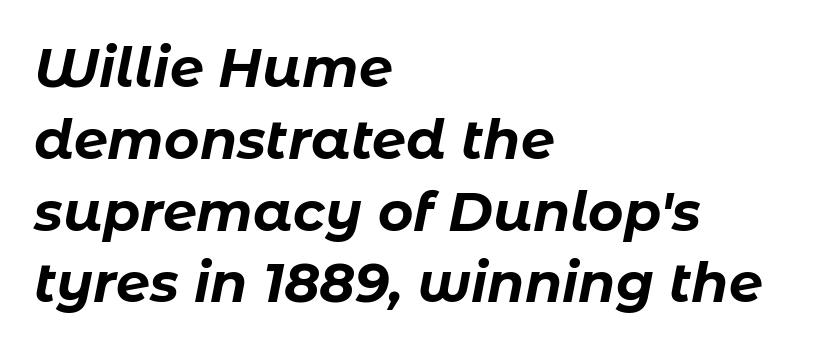
Students, note that the glyphs here touch the page at normal intervals. The rendering anchors every line to the left-hand side. Successive baselines arrive at the customary interval. Varying glyph widths throughout — classic text-font behaviour. The letters are bold, with thick, heavy strokes.
